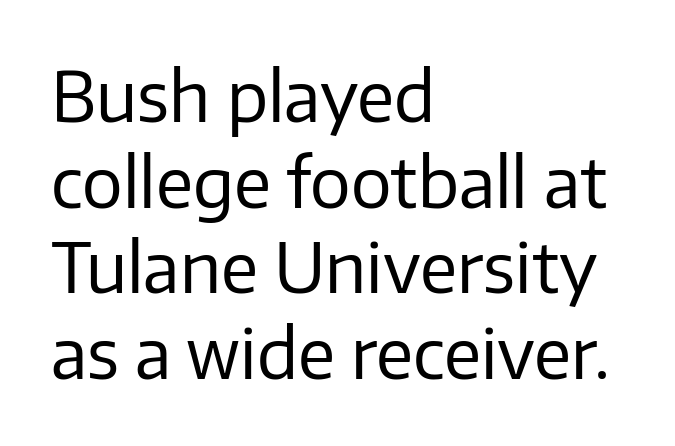
Q: Is the text bold? A: No.
Q: Is the text italic (slanted)? A: No, it is upright.
Q: Is the typeface a serif or a sans-serif typeface? A: Sans-serif.
Q: Is the text underlined? A: No.
Q: How is the paragraph aligned? A: Left-aligned.
Q: Is the spacing between letters normal or unusually wide? A: Normal.
Q: Is the spacing between lines tight, normal or loose? A: Normal.
Q: Width (condensed, normal, or wide)? A: Normal.
Q: Stroke contrast? A: Low.
Q: x-height? A: Medium.
Q: Monospaced? A: No.
